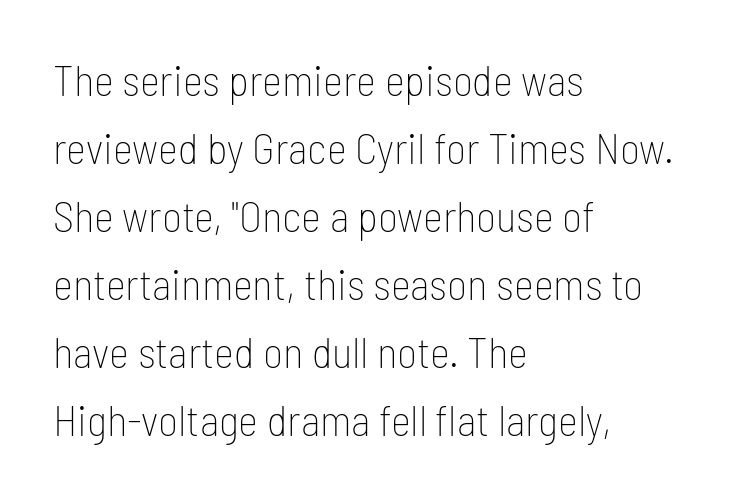
Vertically, the passage feels balanced, rows spaced as you'd expect. Designer's note — italics off, roman on. The font is comparable to plain body text, perhaps lighter. The paragraph shown leans on its left margin. The horizontal fit of the characters is conventional and even.
